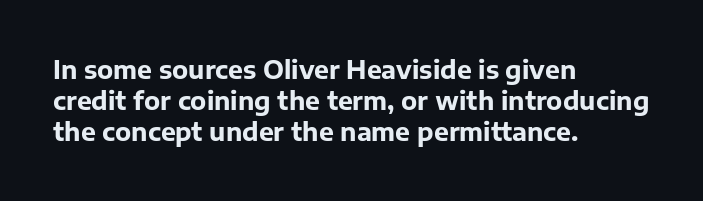
Caption: standard tracking, unaltered. Weight: bold. Line beginnings align vertically; line endings do not. The type sits square on the baseline with zero lean.
